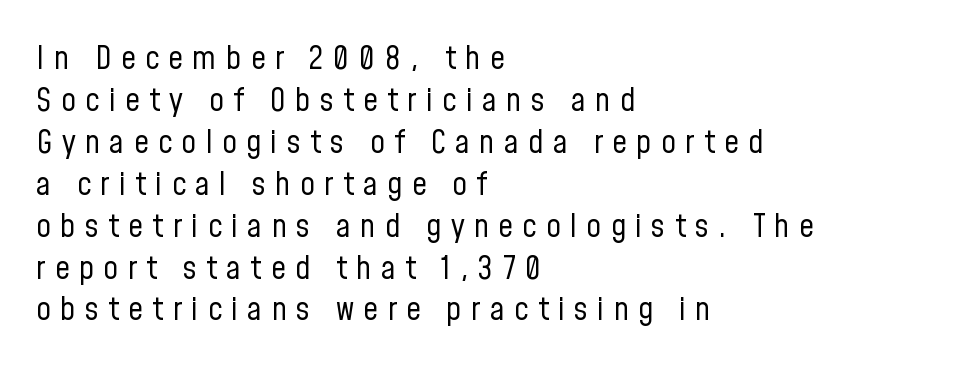
The image shows 33 px regular-weight, condensed sans-serif type, upright; set left-aligned, normal line spacing (1.27x), unusually wide letter spacing (+0.28 em), not underlined; low stroke contrast and a medium x-height.
